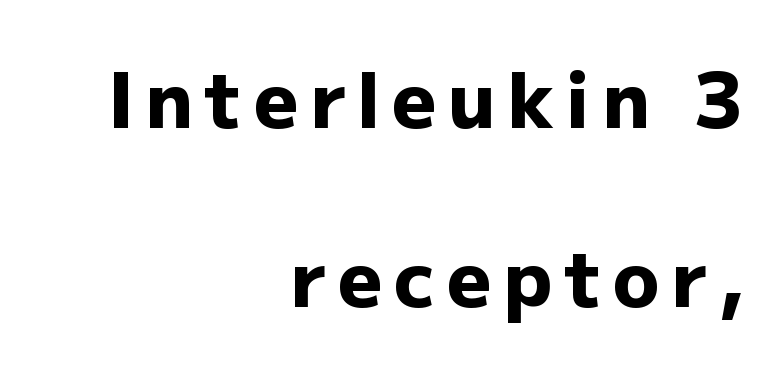
Each row of text sits above clean, open space. This sample uses an upright cut, with every glyph sitting square on the baseline. This sample has the flowing, uneven cadence of proportional lettering. I'd call this a sans setting — the letters go barefoot. Emphasis by weight is at full strength: bold. One-word summary of the alignment: right.
